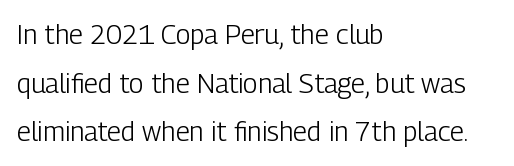
Q: Is the text bold? A: No.
Q: Is the text italic (slanted)? A: No, it is upright.
Q: Is the text underlined? A: No.
Q: How is the paragraph aligned? A: Left-aligned.
Q: Is the spacing between letters normal or unusually wide? A: Normal.
